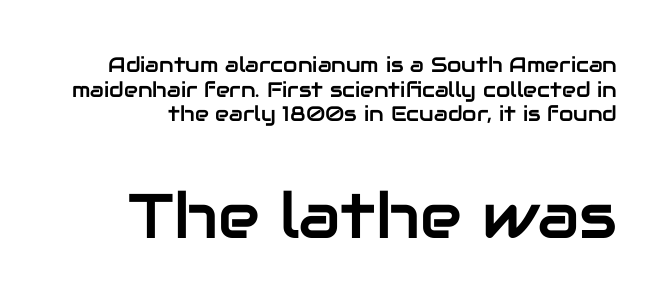
{"serif": "no", "italic": "no", "width": "normal", "stroke_contrast": "low", "x_height": "medium", "monospaced": "no", "underline": "no", "line_spacing_ratio": 1.17, "letter_spacing": "normal", "letter_spacing_em": 0.0, "larger_block": "second", "size_ratio": 3.0, "glyph_px": 63}
